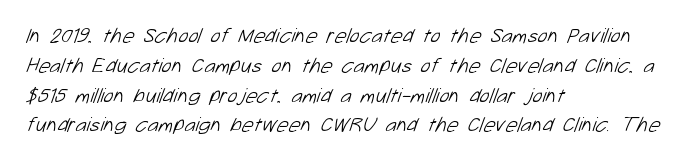
{"bold": "no", "underline": "no", "align": "left", "line_spacing": "normal", "line_spacing_ratio": 1.42, "letter_spacing": "normal", "letter_spacing_em": 0.0, "glyph_px": 21}
